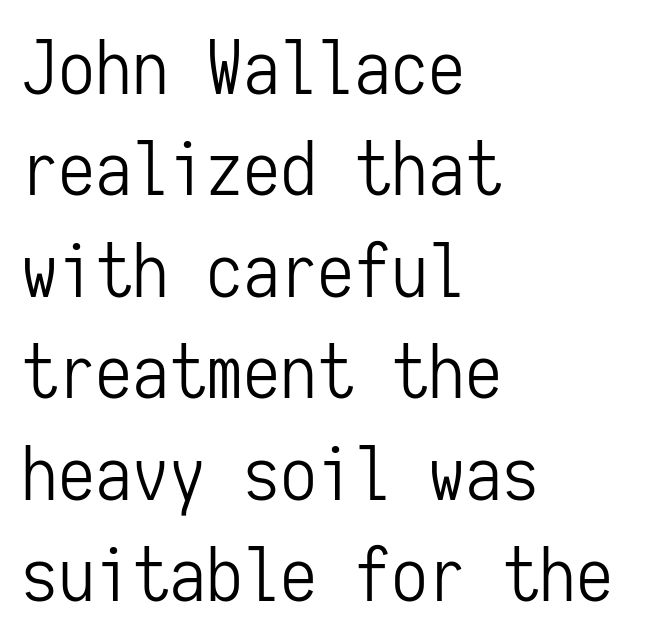
Q: Is the text bold? A: No.
Q: Is the text italic (slanted)? A: No, it is upright.
Q: Is the typeface a serif or a sans-serif typeface? A: Sans-serif.
Q: Is the text underlined? A: No.
Q: How is the paragraph aligned? A: Left-aligned.
Q: Is the spacing between letters normal or unusually wide? A: Normal.
Q: Is the spacing between lines tight, normal or loose? A: Normal.
Q: Width (condensed, normal, or wide)? A: Condensed.
Q: Stroke contrast? A: Low.
Q: x-height? A: Medium.
Q: Monospaced? A: Yes.
